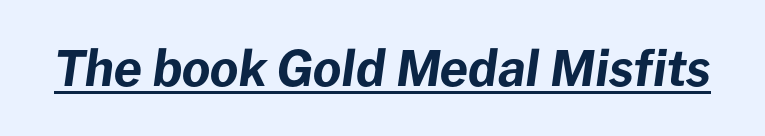
{"italic": "yes", "lean": "right", "slant_degrees": 8, "bold": "yes", "weight": "bold", "width": "normal", "stroke_contrast": "low", "x_height": "medium", "monospaced": "no", "underline": "yes", "letter_spacing": "normal", "letter_spacing_em": 0.0, "glyph_px": 49}
